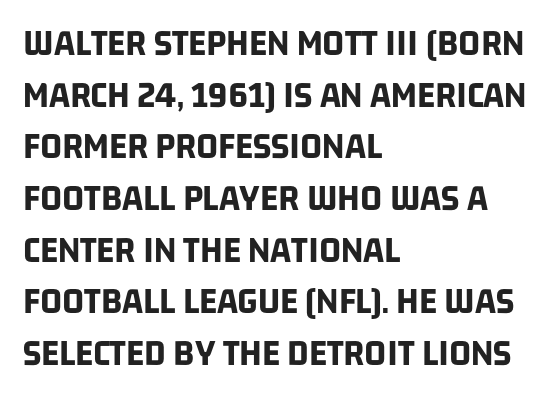
{"serif": "no", "bold": "yes", "weight": "bold", "width": "condensed", "stroke_contrast": "low", "x_height": "large", "monospaced": "no", "underline": "no", "align": "left", "line_spacing": "normal", "line_spacing_ratio": 1.36, "letter_spacing": "normal", "letter_spacing_em": 0.0, "glyph_px": 38}
